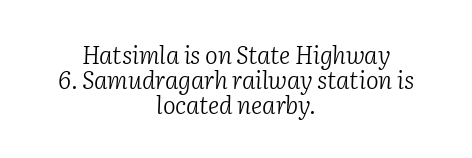
Q: Is the text bold? A: No.
Q: Is the text italic (slanted)? A: Yes, it leans right by about 2 degrees.
Q: Is the text underlined? A: No.
Q: How is the paragraph aligned? A: Centered.
Q: Is the spacing between letters normal or unusually wide? A: Normal.
Q: Is the spacing between lines tight, normal or loose? A: Tight.
